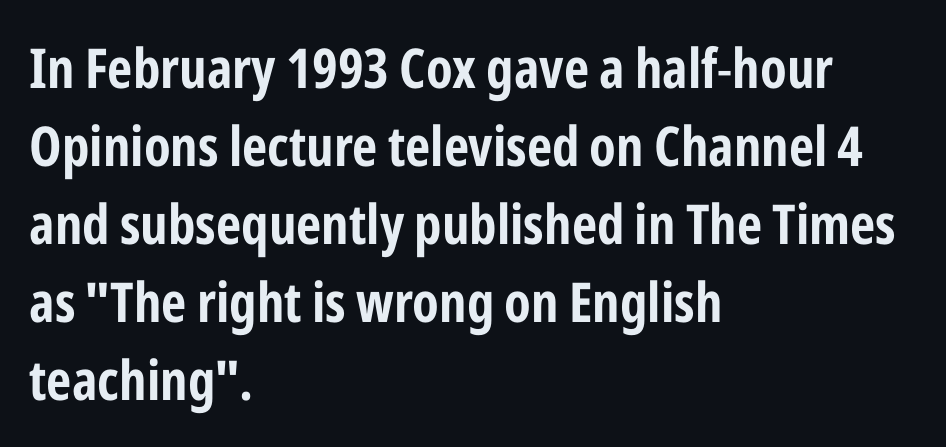
{"serif": "no", "italic": "no", "width": "condensed", "stroke_contrast": "low", "x_height": "medium", "monospaced": "no", "underline": "no", "align": "left", "line_spacing": "normal", "line_spacing_ratio": 1.42, "letter_spacing": "normal", "letter_spacing_em": 0.0, "glyph_px": 55}
